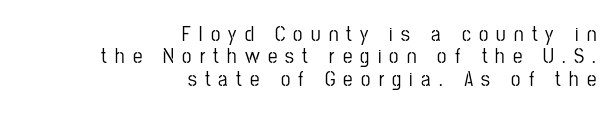
The image shows 21 px text type, upright; set right-aligned, tight line spacing (1.07x), unusually wide letter spacing (+0.39 em), not underlined.
